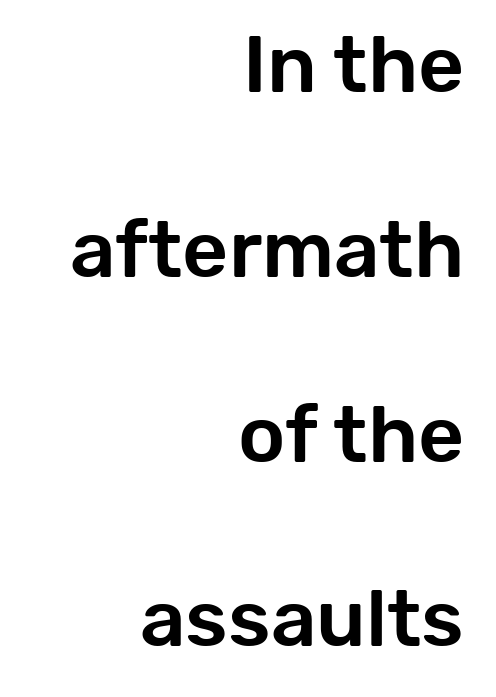
Spacing between characters is what you'd get straight out of the box. Note the varied advance widths — an 'i' is clearly narrower than an 'm'. Words float on clear page, feet unadorned. Does the lettering tilt? It doesn't — this is upright.
